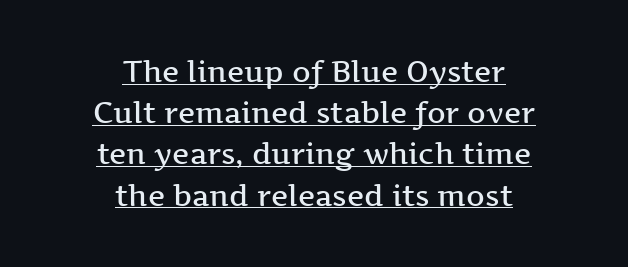
{"serif": "yes", "italic": "no", "bold": "semi", "weight": "semibold", "width": "wide", "stroke_contrast": "medium", "x_height": "medium", "monospaced": "no", "underline": "yes", "align": "center", "line_spacing": "normal", "line_spacing_ratio": 1.42, "letter_spacing": "normal", "letter_spacing_em": 0.0, "glyph_px": 29}
